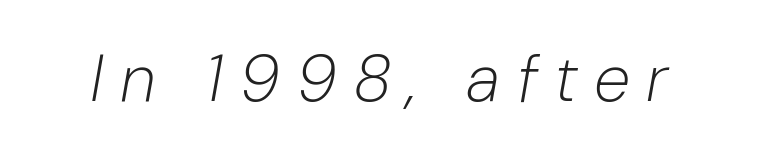
Q: Is the text bold? A: No.
Q: Is the text italic (slanted)? A: Yes, it leans right by about 10 degrees.
Q: Is the text underlined? A: No.
Q: Is the spacing between letters normal or unusually wide? A: Unusually wide.
Q: Width (condensed, normal, or wide)? A: Normal.
Q: Stroke contrast? A: Low.
Q: x-height? A: Medium.
Q: Monospaced? A: No.
